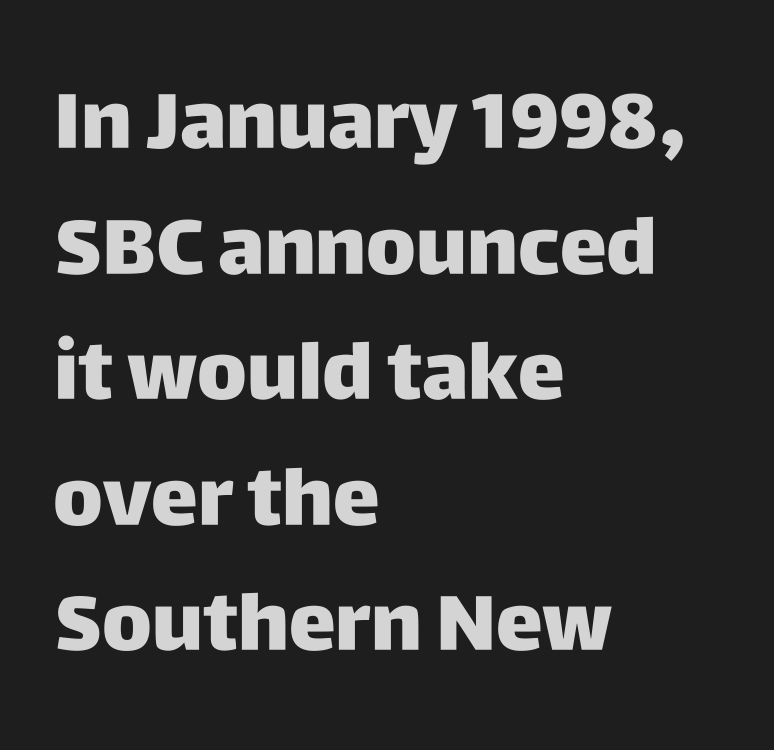
{"serif": "no", "italic": "no", "bold": "yes", "weight": "heavy", "width": "normal", "stroke_contrast": "low", "x_height": "large", "monospaced": "no", "underline": "no", "align": "left", "line_spacing": "normal", "line_spacing_ratio": 1.59, "letter_spacing": "normal", "letter_spacing_em": 0.0, "glyph_px": 79}
